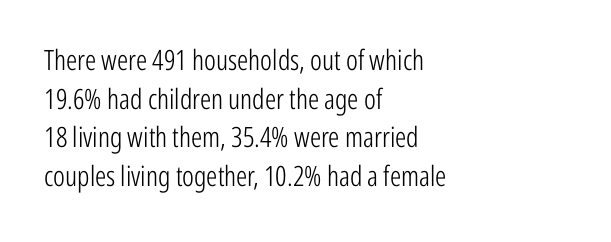
Q: Is the text bold? A: No.
Q: Is the text italic (slanted)? A: No, it is upright.
Q: Is the typeface a serif or a sans-serif typeface? A: Sans-serif.
Q: Is the text underlined? A: No.
Q: How is the paragraph aligned? A: Left-aligned.
Q: Is the spacing between letters normal or unusually wide? A: Normal.
Q: Is the spacing between lines tight, normal or loose? A: Normal.
Q: Width (condensed, normal, or wide)? A: Condensed.
Q: Stroke contrast? A: Low.
Q: x-height? A: Medium.
Q: Monospaced? A: No.
